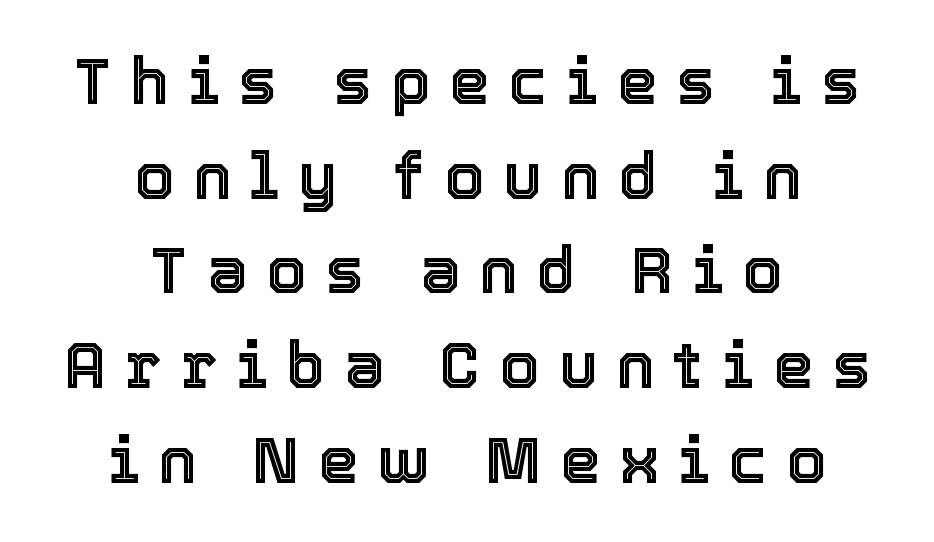
The image shows 64 px text type, upright; set centered, normal line spacing (1.48x), unusually wide letter spacing (+0.3 em), not underlined; a medium x-height.
